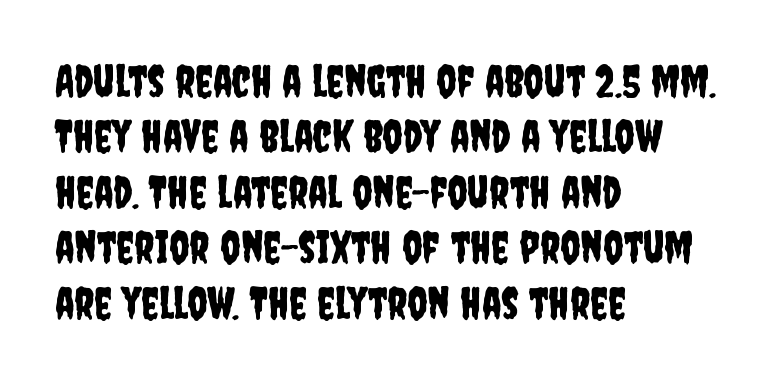
The image shows 44 px condensed sans-serif type, upright; set left-aligned, normal line spacing (1.26x), normal letter spacing, not underlined; low stroke contrast and a large x-height.
